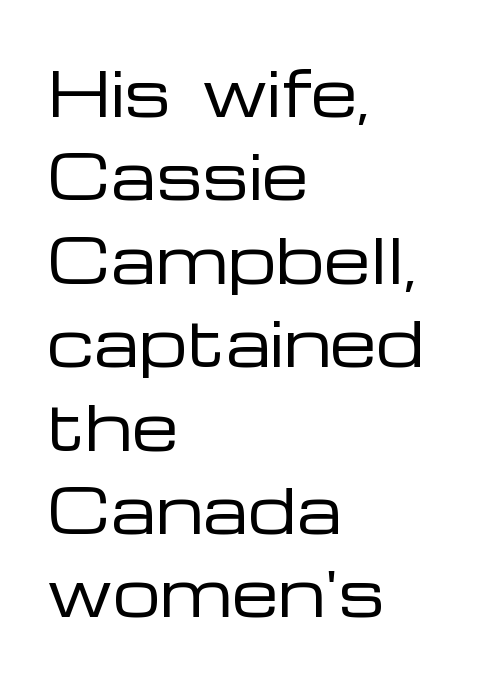
The image shows 60 px regular-weight, wide sans-serif type, upright; set left-aligned, normal line spacing (1.39x), normal letter spacing, not underlined; low stroke contrast and a medium x-height.
